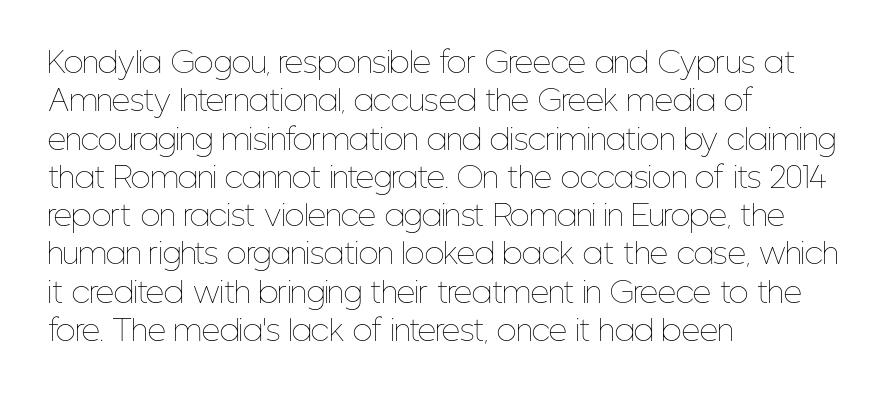
The image shows 29 px thin, condensed type, upright; set left-aligned, normal line spacing (1.32x), normal letter spacing, not underlined; low stroke contrast and a medium x-height.
